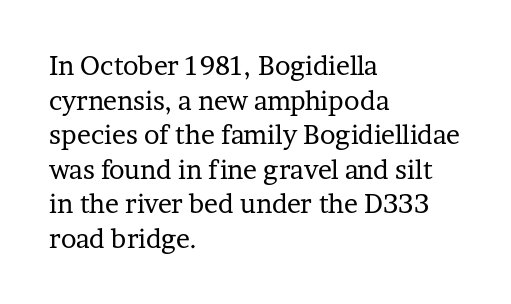
Q: Is the text bold? A: No.
Q: Is the text italic (slanted)? A: No, it is upright.
Q: Is the text underlined? A: No.
Q: How is the paragraph aligned? A: Left-aligned.
Q: Is the spacing between letters normal or unusually wide? A: Normal.
Q: Is the spacing between lines tight, normal or loose? A: Normal.
